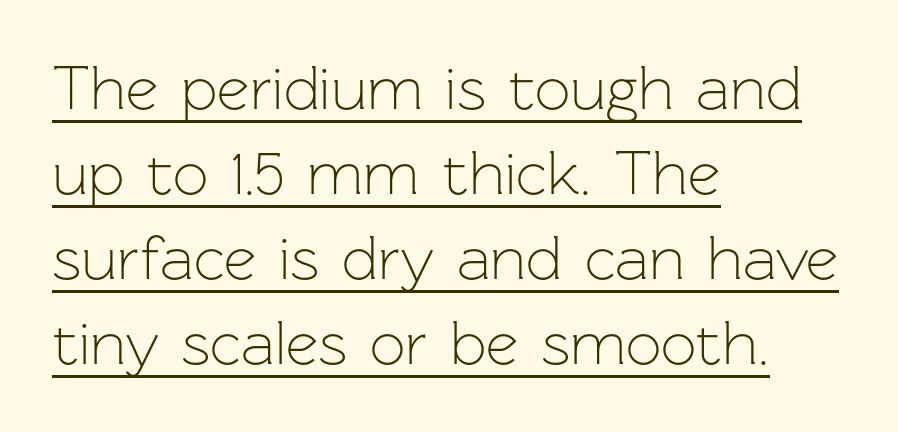
Q: Is the text bold? A: No.
Q: Is the text italic (slanted)? A: No, it is upright.
Q: Is the typeface a serif or a sans-serif typeface? A: Sans-serif.
Q: Is the text underlined? A: Yes.
Q: How is the paragraph aligned? A: Left-aligned.
Q: Is the spacing between letters normal or unusually wide? A: Normal.
Q: Is the spacing between lines tight, normal or loose? A: Normal.
Q: Width (condensed, normal, or wide)? A: Normal.
Q: Stroke contrast? A: Low.
Q: x-height? A: Medium.
Q: Monospaced? A: No.
